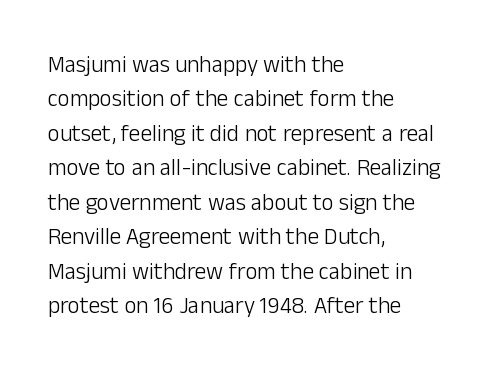
The image shows 23 px text type, upright; set left-aligned, normal line spacing (1.5x), normal letter spacing, not underlined.
